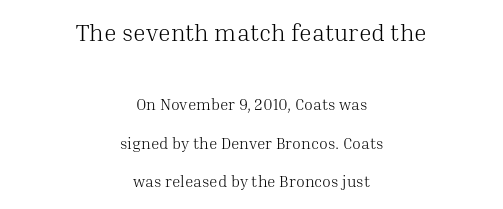
Q: Is the text bold? A: No.
Q: Is the text italic (slanted)? A: No, it is upright.
Q: Is the text underlined? A: No.
Q: How is the paragraph aligned? A: Centered.
Q: Is the spacing between letters normal or unusually wide? A: Normal.
Q: Is the spacing between lines tight, normal or loose? A: Loose.
Q: Which block of text is set in a larger size, the first (top) or the second (bottom)? A: The first (top) one.
